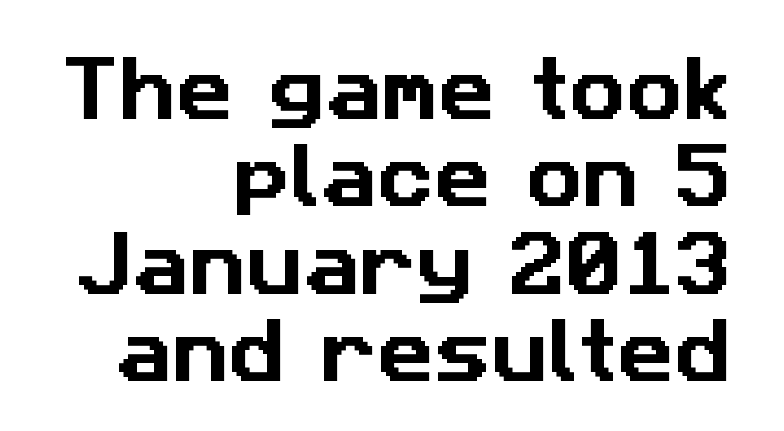
Q: Is the typeface a serif or a sans-serif typeface? A: Sans-serif.
Q: Is the text underlined? A: No.
Q: How is the paragraph aligned? A: Right-aligned.
Q: Is the spacing between letters normal or unusually wide? A: Normal.
Q: Is the spacing between lines tight, normal or loose? A: Normal.
Q: Width (condensed, normal, or wide)? A: Normal.
Q: Stroke contrast? A: Low.
Q: x-height? A: Medium.
Q: Monospaced? A: No.
